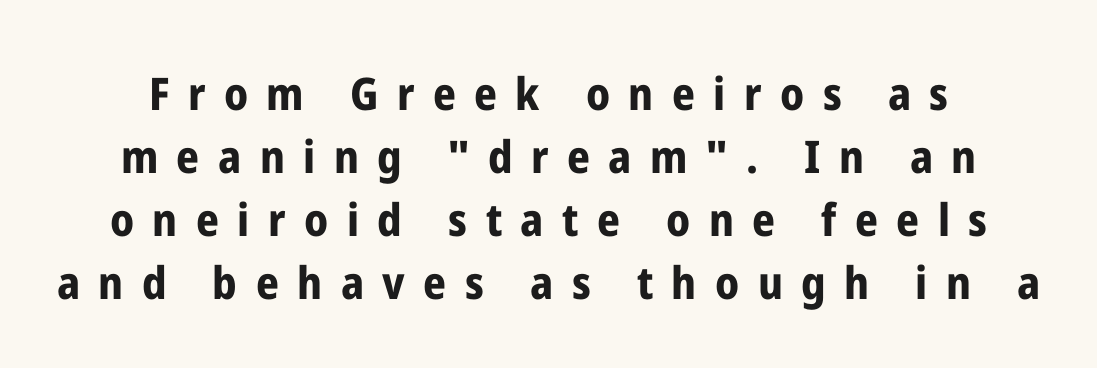
Q: Is the text bold? A: Yes.
Q: Is the text italic (slanted)? A: No, it is upright.
Q: Is the typeface a serif or a sans-serif typeface? A: Sans-serif.
Q: Is the text underlined? A: No.
Q: Is the spacing between letters normal or unusually wide? A: Unusually wide.
Q: Is the spacing between lines tight, normal or loose? A: Normal.
Q: Width (condensed, normal, or wide)? A: Condensed.
Q: Stroke contrast? A: Low.
Q: x-height? A: Medium.
Q: Monospaced? A: No.
